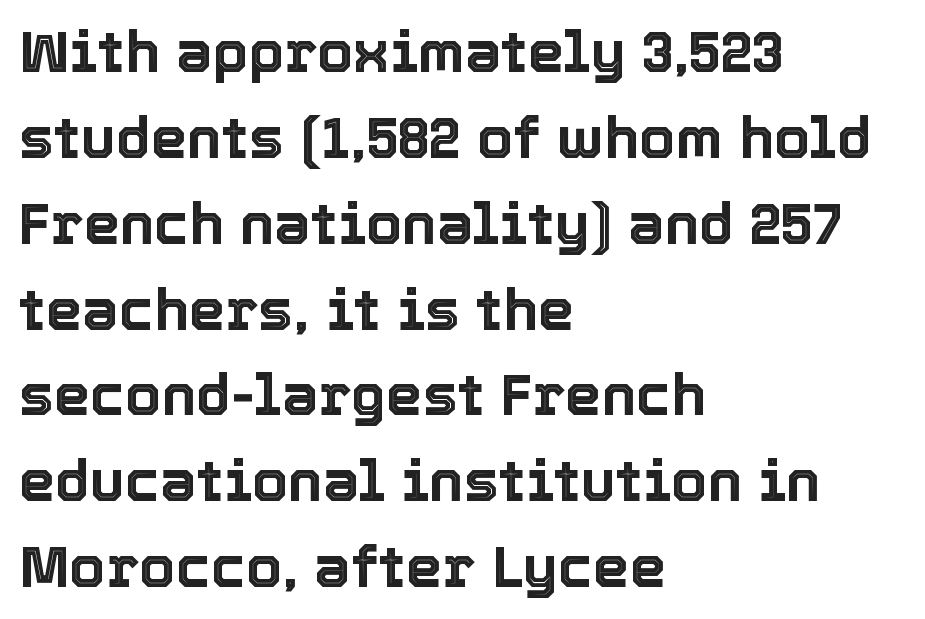
Q: Is the text italic (slanted)? A: No, it is upright.
Q: Is the text underlined? A: No.
Q: How is the paragraph aligned? A: Left-aligned.
Q: Is the spacing between letters normal or unusually wide? A: Normal.
Q: Is the spacing between lines tight, normal or loose? A: Normal.
Q: Width (condensed, normal, or wide)? A: Normal.
Q: x-height? A: Medium.
Q: Monospaced? A: No.
